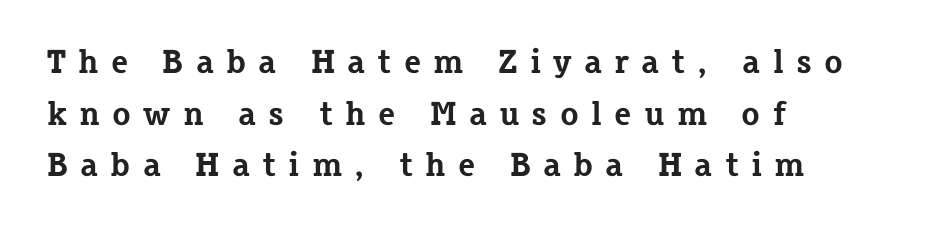
{"serif": "yes", "italic": "no", "bold": "yes", "weight": "bold", "width": "normal", "stroke_contrast": "low", "x_height": "medium", "monospaced": "no", "underline": "no", "align": "left", "line_spacing": "normal", "line_spacing_ratio": 1.52, "letter_spacing": "wide", "letter_spacing_em": 0.36, "glyph_px": 34}
